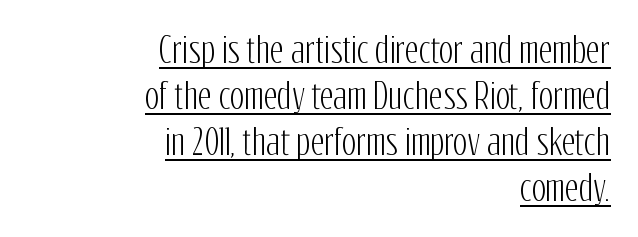
Q: Is the text italic (slanted)? A: No, it is upright.
Q: Is the typeface a serif or a sans-serif typeface? A: Sans-serif.
Q: Is the text underlined? A: Yes.
Q: How is the paragraph aligned? A: Right-aligned.
Q: Is the spacing between letters normal or unusually wide? A: Normal.
Q: Is the spacing between lines tight, normal or loose? A: Normal.
Q: Width (condensed, normal, or wide)? A: Condensed.
Q: Stroke contrast? A: Low.
Q: x-height? A: Medium.
Q: Monospaced? A: No.
